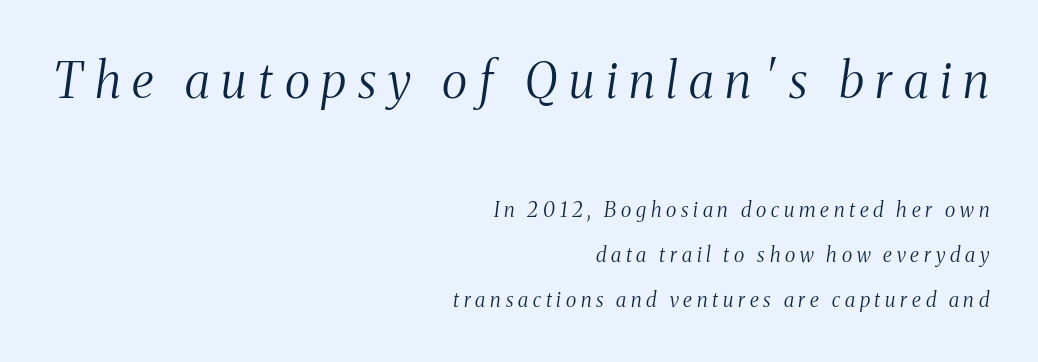
The tracking reads as deliberately expanded to a designer's eye. Observe the lean: these are italic letterforms. The passage is arranged like a letterhead date or caption credit — flush right. A clean baseline with only descenders dipping below it. The designer dialed line spacing up above the default. Character widths vary here, with narrow letters taking less room than wide ones.
